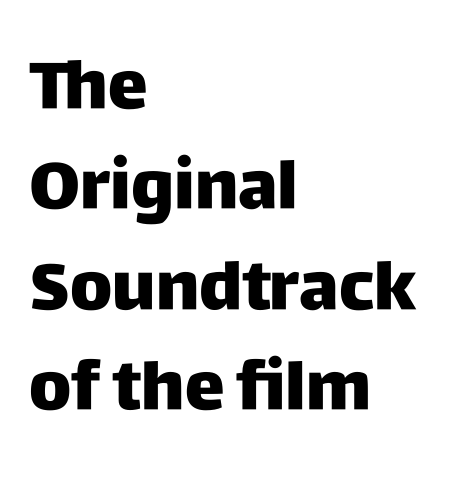
The image shows 67 px heavy sans-serif type, upright; set left-aligned, normal line spacing (1.5x), normal letter spacing, not underlined; low stroke contrast and a large x-height.
